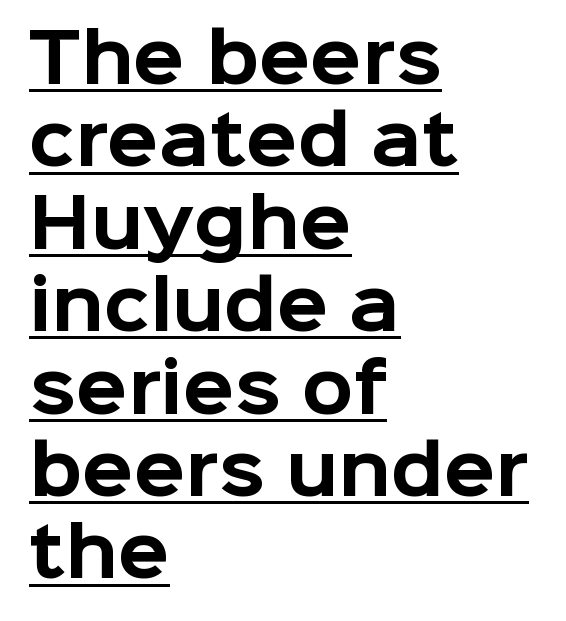
The image shows 67 px bold sans-serif type, upright; set left-aligned, line spacing 1.23x, normal letter spacing, underlined; low stroke contrast and a medium x-height.
